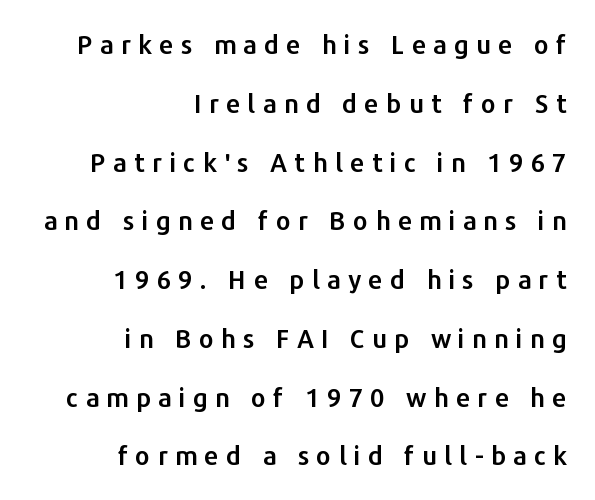
The image shows 26 px text type, upright; set right-aligned, loose line spacing (2.26x), unusually wide letter spacing (+0.27 em), not underlined.
